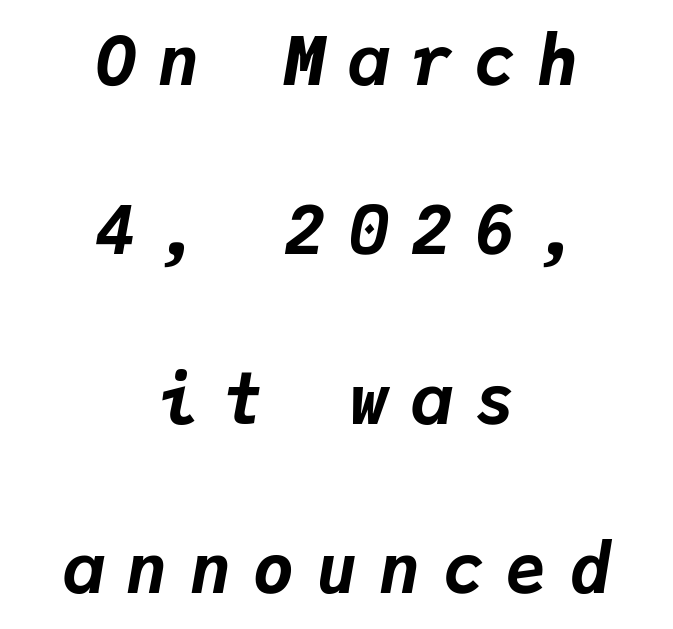
The image shows 68 px bold type, italic (leaning right), monospaced; set centered, loose line spacing (2.49x), unusually wide letter spacing (+0.33 em), not underlined; low stroke contrast and a medium x-height.
